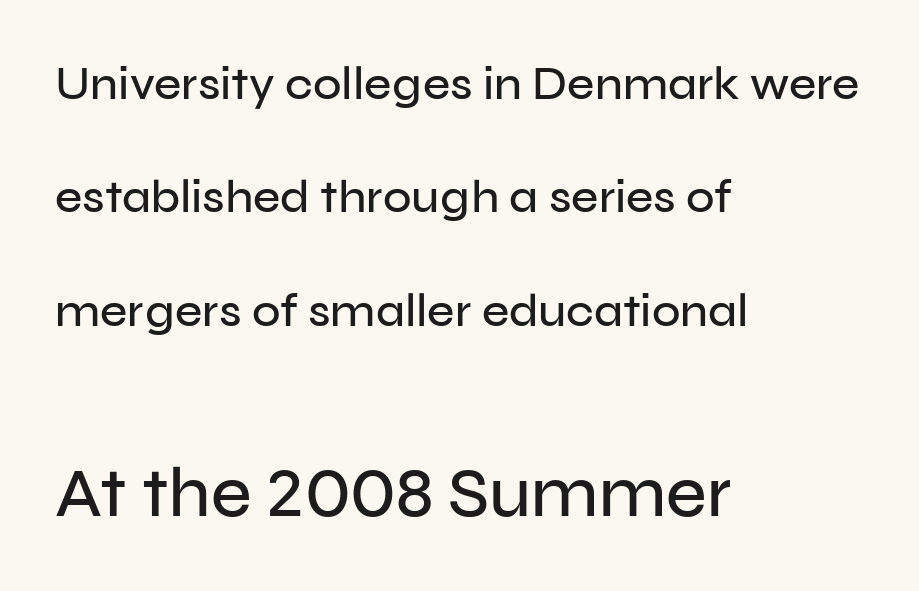
The image shows 70 px sans-serif type, upright; set left-aligned, loose line spacing (2.41x), normal letter spacing, not underlined; the second (bottom) block is 1.49x larger; low stroke contrast and a medium x-height.
